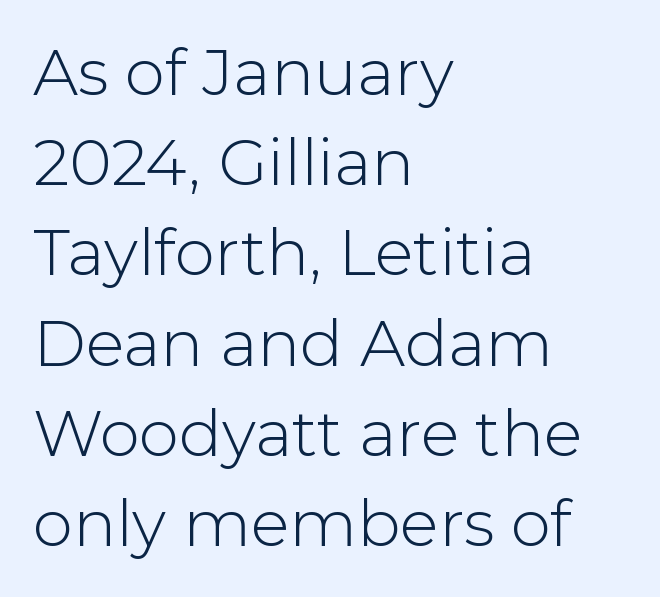
Italic? Not at all — the glyphs are vertical. Summary of vertical rhythm: regular, with standard interline spacing. The paragraph has a hard left edge and a soft right edge. Each letter keeps its own natural width here, so spacing adapts to shape. Observe the ordinary spacing: letters are neighbours, not strangers.
